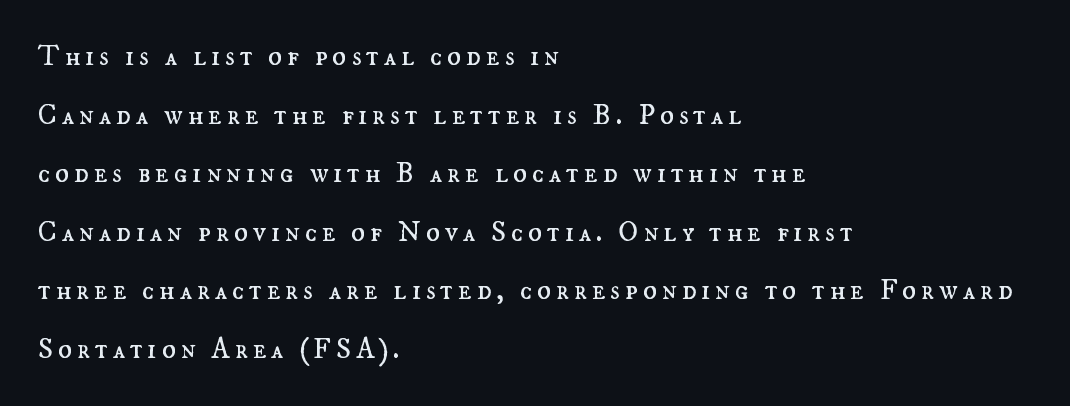
{"italic": "no", "bold": "no", "weight": "regular", "width": "normal", "stroke_contrast": "medium", "x_height": "small", "monospaced": "no", "underline": "no", "align": "left", "line_spacing": "loose", "line_spacing_ratio": 2.02, "glyph_px": 29}
